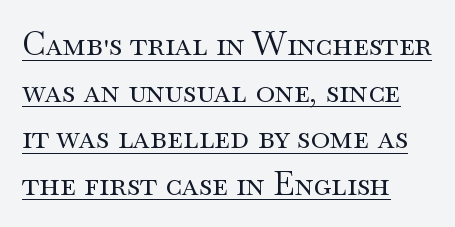
{"serif": "yes", "italic": "no", "bold": "no", "weight": "regular", "width": "wide", "stroke_contrast": "medium", "x_height": "small", "monospaced": "no", "underline": "yes", "align": "left", "line_spacing": "normal", "line_spacing_ratio": 1.41, "letter_spacing": "normal", "letter_spacing_em": 0.0, "glyph_px": 33}
